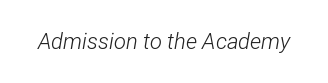
The image shows 22 px text type, italic (leaning right); set normal letter spacing, not underlined.
